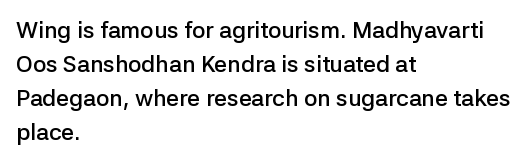
The image shows 23 px text type, upright; set left-aligned, normal line spacing (1.48x), normal letter spacing, not underlined.
